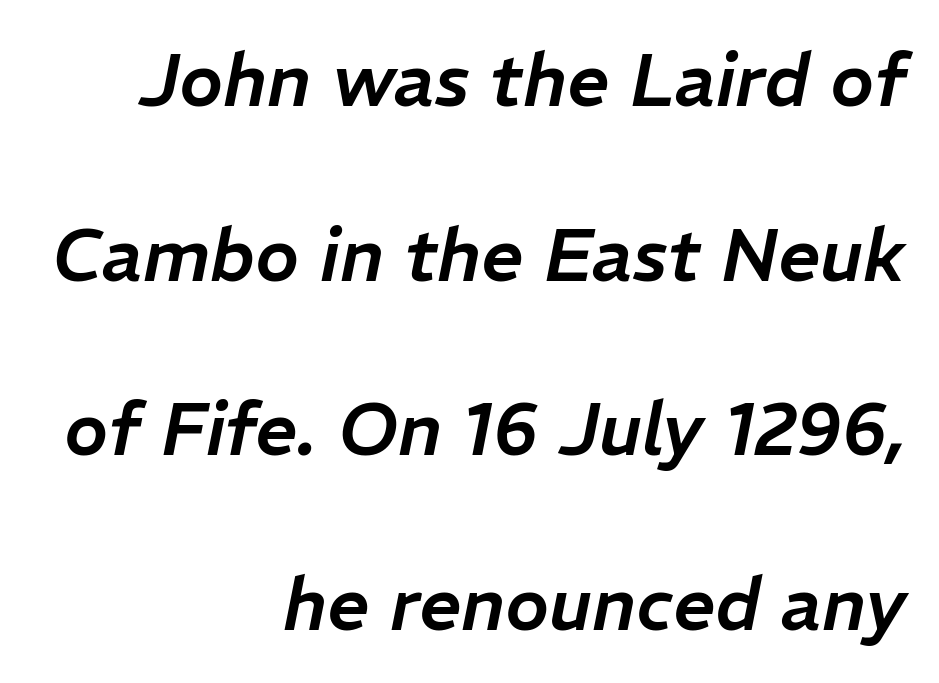
Q: Is the text italic (slanted)? A: Yes, it leans right by about 11 degrees.
Q: Is the text underlined? A: No.
Q: How is the paragraph aligned? A: Right-aligned.
Q: Is the spacing between letters normal or unusually wide? A: Normal.
Q: Is the spacing between lines tight, normal or loose? A: Loose.
Q: Width (condensed, normal, or wide)? A: Normal.
Q: Stroke contrast? A: Low.
Q: x-height? A: Medium.
Q: Monospaced? A: No.
